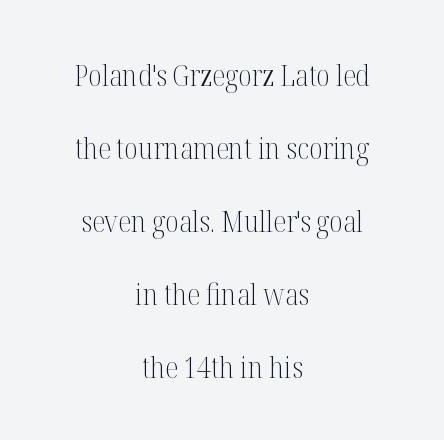
The image shows 30 px light, condensed serif type, upright; set centered, loose line spacing (2.43x), normal letter spacing, not underlined; medium stroke contrast and a medium x-height.
